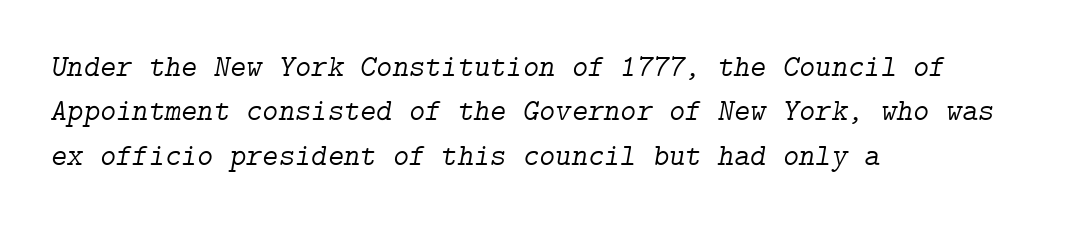
The image shows 31 px light serif type, italic (leaning right); set left-aligned, normal line spacing (1.43x), normal letter spacing, not underlined; low stroke contrast and a medium x-height.
